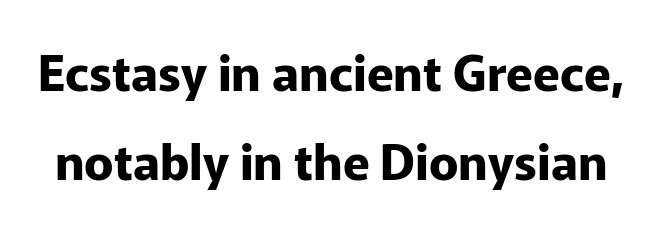
Honestly, there is no underline to notice here at all. No extra tracking has been applied to these lines. You could not count columns in this text — the font is proportionally spaced. The sample has been set heavy, in full bold. Designer's note — italics off, roman on. Is this a sans? Yes — the strokes have no serifs.
